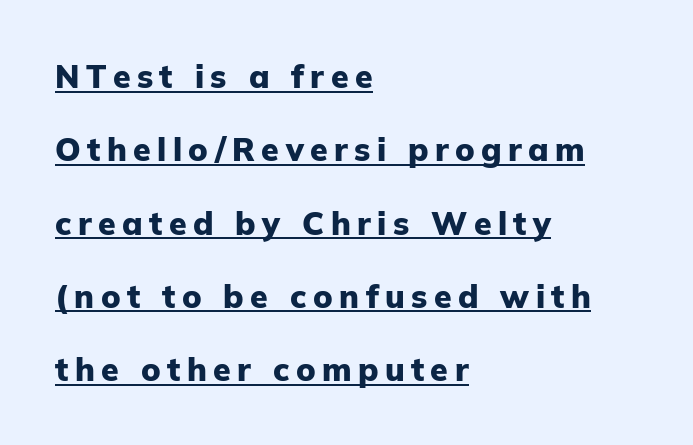
{"serif": "no", "italic": "no", "bold": "yes", "weight": "heavy", "width": "normal", "stroke_contrast": "low", "x_height": "medium", "monospaced": "no", "underline": "yes", "align": "left", "line_spacing": "loose", "line_spacing_ratio": 2.29, "letter_spacing": "wide", "letter_spacing_em": 0.2, "glyph_px": 32}
